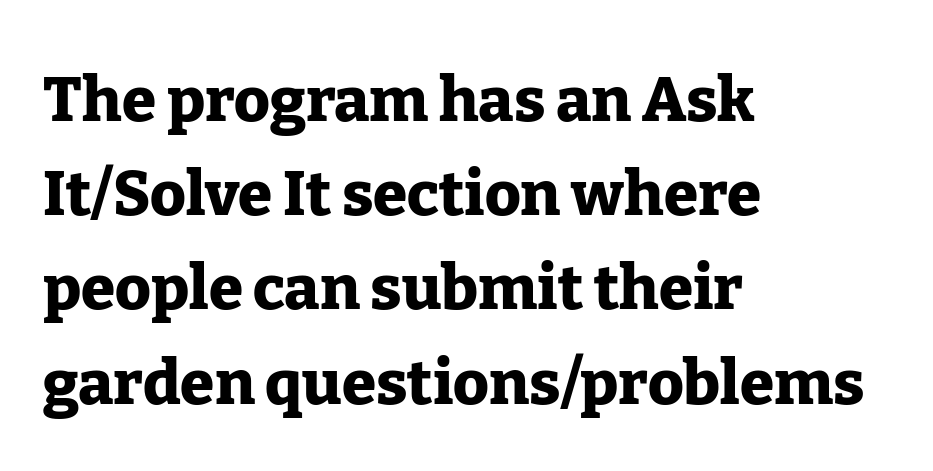
{"serif": "yes", "italic": "no", "bold": "yes", "weight": "heavy", "width": "normal", "stroke_contrast": "low", "x_height": "medium", "monospaced": "no", "underline": "no", "align": "left", "line_spacing": "normal", "line_spacing_ratio": 1.52, "letter_spacing": "normal", "letter_spacing_em": 0.0, "glyph_px": 62}
